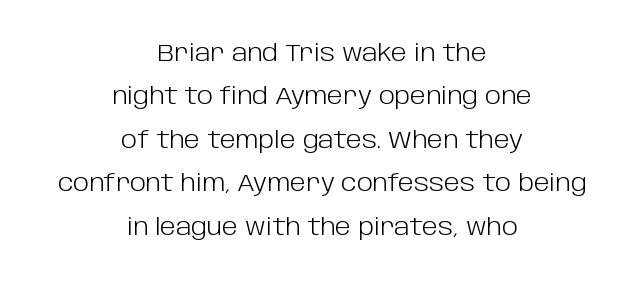
{"italic": "no", "bold": "no", "underline": "no", "align": "center", "line_spacing_ratio": 1.81, "letter_spacing": "normal", "letter_spacing_em": 0.0, "glyph_px": 24}
